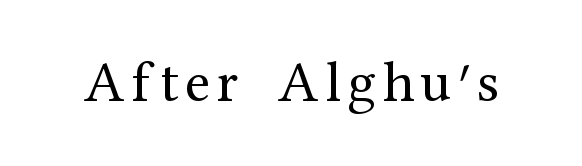
The image shows 58 px regular-weight serif type, upright; set not underlined; medium stroke contrast and a medium x-height.
